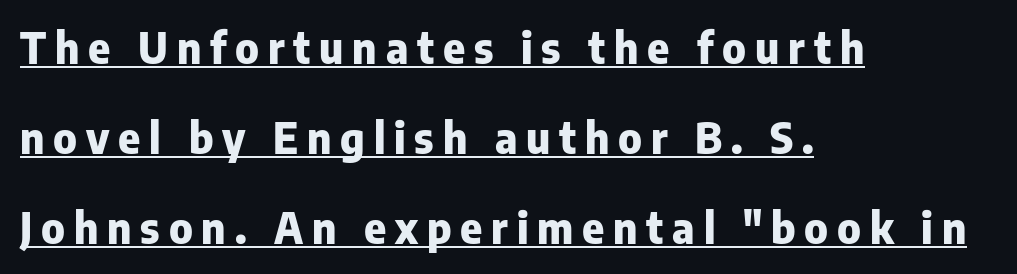
Q: Is the text bold? A: Yes.
Q: Is the text italic (slanted)? A: No, it is upright.
Q: Is the typeface a serif or a sans-serif typeface? A: Sans-serif.
Q: Is the text underlined? A: Yes.
Q: How is the paragraph aligned? A: Left-aligned.
Q: Is the spacing between letters normal or unusually wide? A: Unusually wide.
Q: Is the spacing between lines tight, normal or loose? A: Loose.
Q: Width (condensed, normal, or wide)? A: Normal.
Q: Stroke contrast? A: Low.
Q: x-height? A: Medium.
Q: Monospaced? A: No.
